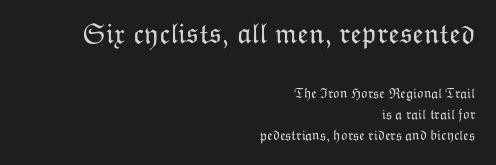
The paragraph has a hard right edge and a soft left edge. This rendering leaves character spacing at its baseline value. Underlining? Definitely not there. These lines are rendered in a variable-pitch font. Whoever set this made the first block the dominant, larger element. This is the regular roman posture of the typeface.
